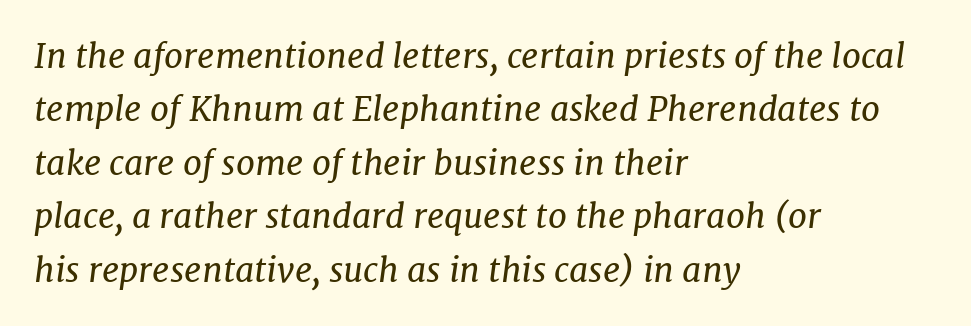
The image shows 34 px regular-weight serif type, italic (leaning right); set left-aligned, normal line spacing (1.57x), normal letter spacing, not underlined; low stroke contrast and a medium x-height.
